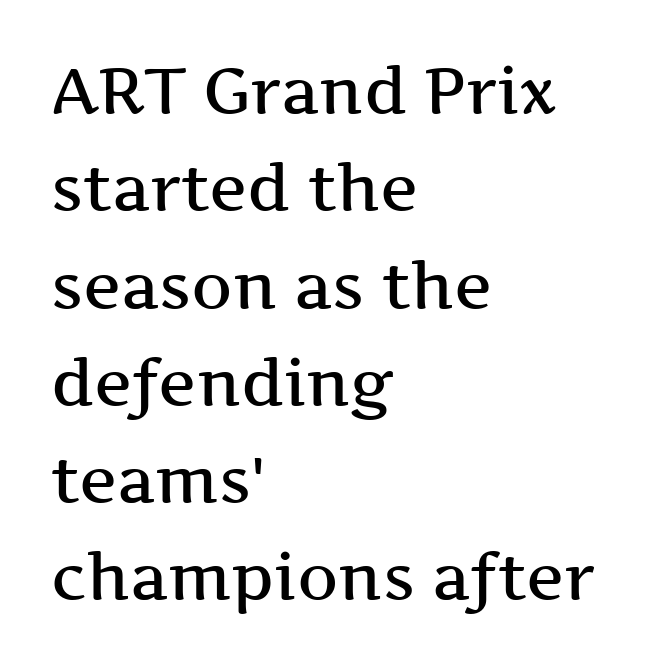
{"serif": "yes", "italic": "no", "bold": "semi", "weight": "semibold", "width": "wide", "stroke_contrast": "medium", "x_height": "medium", "monospaced": "no", "underline": "no", "align": "left", "line_spacing": "normal", "line_spacing_ratio": 1.52, "letter_spacing": "normal", "letter_spacing_em": 0.0, "glyph_px": 64}
